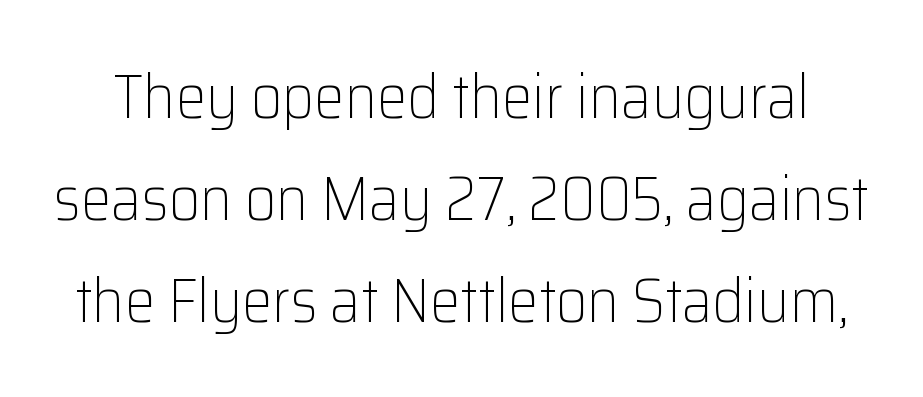
Weight class: somewhere from thin through regular. A typesetter would call this leading conventional body-copy spacing. The typography opts for an upright posture over an oblique one. Is this a fixed-width face? No — the glyphs have proportional, varying widths.
